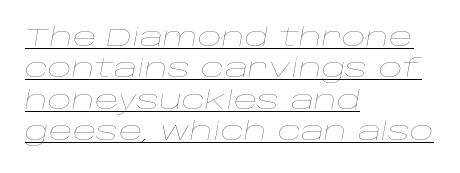
Q: Is the text bold? A: No.
Q: Is the text italic (slanted)? A: Yes, it leans right by about 10 degrees.
Q: Is the text underlined? A: Yes.
Q: How is the paragraph aligned? A: Left-aligned.
Q: Is the spacing between letters normal or unusually wide? A: Normal.
